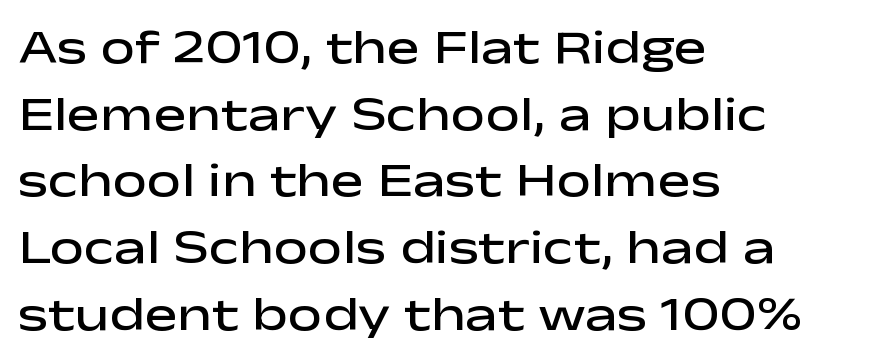
Q: Is the text bold? A: Semi-bold.
Q: Is the text italic (slanted)? A: No, it is upright.
Q: Is the typeface a serif or a sans-serif typeface? A: Sans-serif.
Q: Is the text underlined? A: No.
Q: How is the paragraph aligned? A: Left-aligned.
Q: Is the spacing between letters normal or unusually wide? A: Normal.
Q: Is the spacing between lines tight, normal or loose? A: Normal.
Q: Width (condensed, normal, or wide)? A: Wide.
Q: Stroke contrast? A: Low.
Q: x-height? A: Medium.
Q: Monospaced? A: No.
